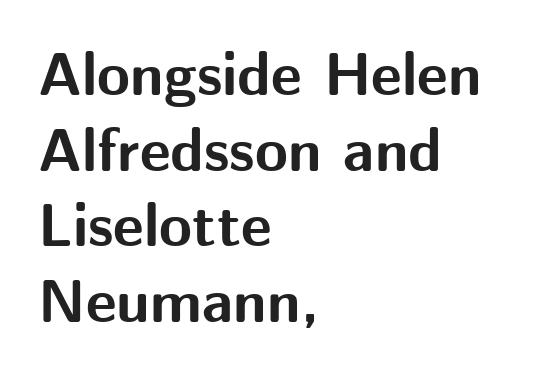
The image shows 60 px bold sans-serif type, upright; set left-aligned, normal line spacing (1.26x), normal letter spacing, not underlined; medium stroke contrast and a medium x-height.
